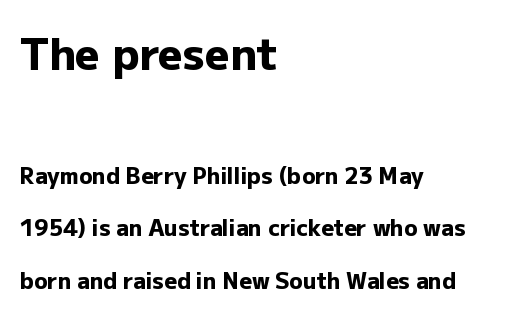
Q: Is the text bold? A: Yes.
Q: Is the text italic (slanted)? A: No, it is upright.
Q: Is the typeface a serif or a sans-serif typeface? A: Sans-serif.
Q: Is the text underlined? A: No.
Q: How is the paragraph aligned? A: Left-aligned.
Q: Is the spacing between letters normal or unusually wide? A: Normal.
Q: Is the spacing between lines tight, normal or loose? A: Loose.
Q: Which block of text is set in a larger size, the first (top) or the second (bottom)? A: The first (top) one.
Q: Width (condensed, normal, or wide)? A: Normal.
Q: Stroke contrast? A: Low.
Q: x-height? A: Medium.
Q: Monospaced? A: No.
